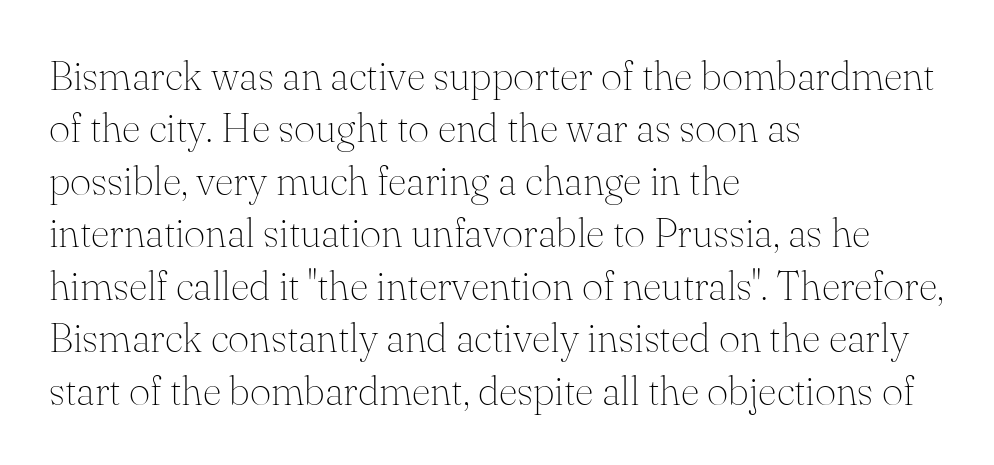
Vertical spacing — default. No italicization has been applied; the sample stays upright. Do the characters align in a grid? No, the font is proportional. The gap between lines stays unmarked.
